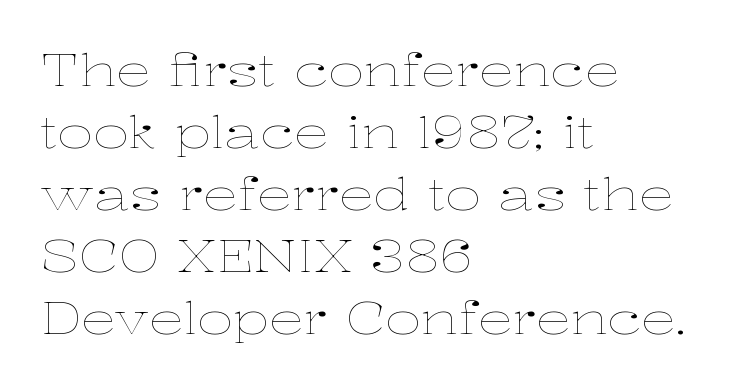
Q: Is the text bold? A: No.
Q: Is the text italic (slanted)? A: No, it is upright.
Q: Is the text underlined? A: No.
Q: How is the paragraph aligned? A: Left-aligned.
Q: Is the spacing between letters normal or unusually wide? A: Normal.
Q: Is the spacing between lines tight, normal or loose? A: Normal.
Q: Width (condensed, normal, or wide)? A: Wide.
Q: Stroke contrast? A: Low.
Q: x-height? A: Medium.
Q: Monospaced? A: No.
